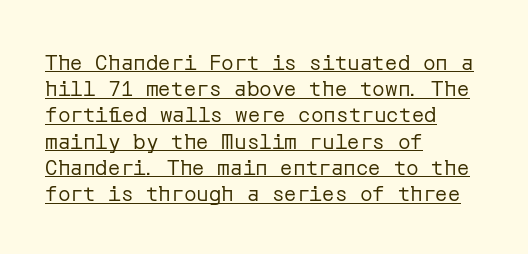
These lines are set flush left with a ragged right edge. Check the space under the baseline: a stroke is drawn there. The typography opts for an upright posture over an oblique one. Unbolded letterforms with no extra heft. In terms of letterspacing, this is plain default setting.
